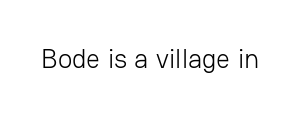
Has an underline been added? It has not. The type is set solid horizontally, with unmodified tracking. The characters are drawn with everyday or finer stroke widths. Every character sits straight up, as roman type does.
